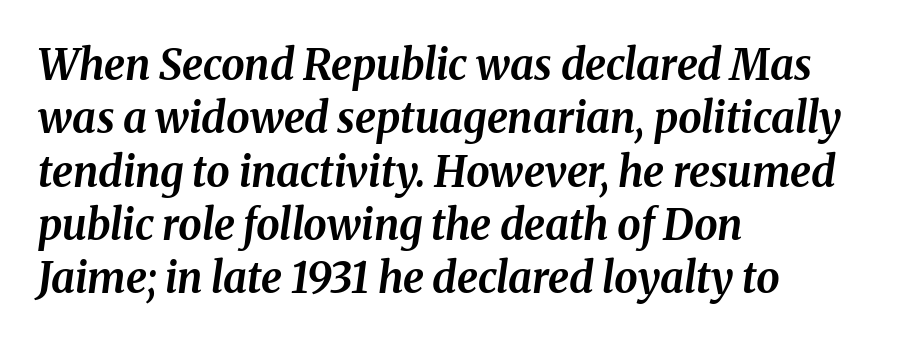
Q: Is the text bold? A: Yes.
Q: Is the text italic (slanted)? A: Yes, it leans right by about 8 degrees.
Q: Is the text underlined? A: No.
Q: How is the paragraph aligned? A: Left-aligned.
Q: Is the spacing between letters normal or unusually wide? A: Normal.
Q: Is the spacing between lines tight, normal or loose? A: Normal.
Q: Width (condensed, normal, or wide)? A: Normal.
Q: Stroke contrast? A: Medium.
Q: x-height? A: Medium.
Q: Monospaced? A: No.
